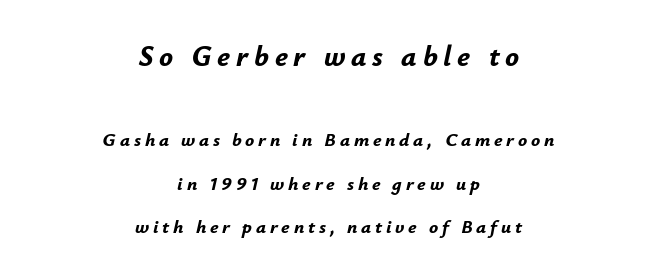
{"italic": "yes", "lean": "right", "slant_degrees": 12, "bold": "yes", "weight": "bold", "width": "normal", "stroke_contrast": "low", "x_height": "small", "monospaced": "no", "underline": "no", "align": "center", "line_spacing": "loose", "line_spacing_ratio": 2.3, "letter_spacing": "wide", "letter_spacing_em": 0.2, "larger_block": "first", "size_ratio": 1.53, "glyph_px": 29}
